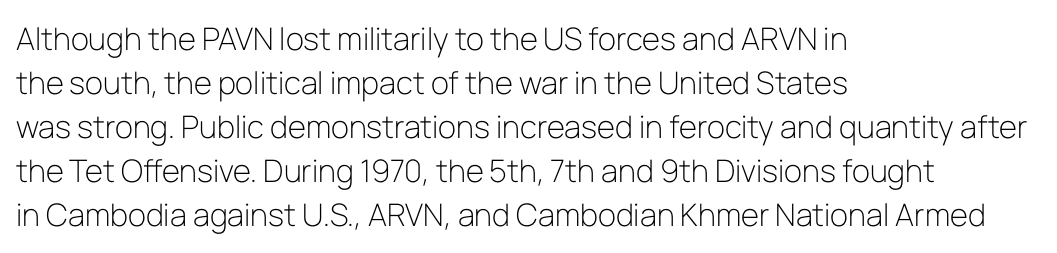
Are there feet on the stems? There aren't — it's a sans. Casual observation: everything's shoved over to the left. The typeface has the unassuming heft of standard copy or less. The rendering keeps characters at their native spacing. Does the lettering tilt? It doesn't — this is upright.
